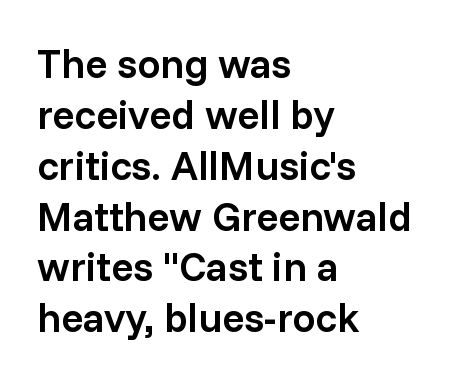
The image shows 41 px semibold sans-serif type, upright; set left-aligned, line spacing 1.24x, normal letter spacing, not underlined; low stroke contrast and a medium x-height.
